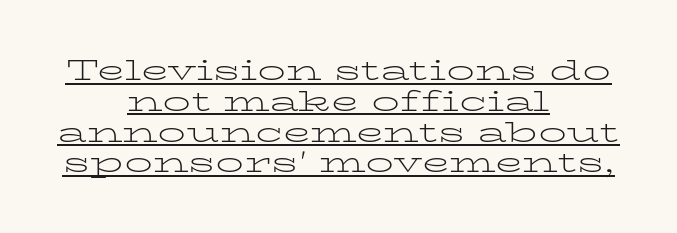
Spacing verdict: proportional, widths tailored to each character. Summary of vertical rhythm: compact, with narrow interline spacing. Between one letter and the next there's only the usual sliver of space. On a weight scale, this lands at 450 or below. The specimen includes a rule beneath the text block's lines. Serif or sans? Serif — the stroke terminals have little feet.
